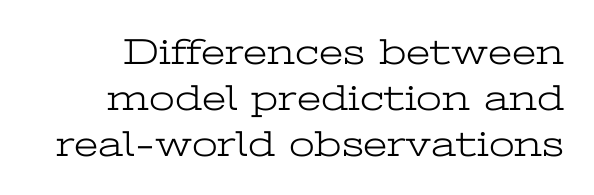
Tall strokes in this sample are plumb rather than angled. Looks like regular typesetting: each glyph gets only the width it needs. Caption: standard tracking, unaltered. The letterforms sit at book weight or below. Serifs: yes, visible at the terminals of the letterforms.
